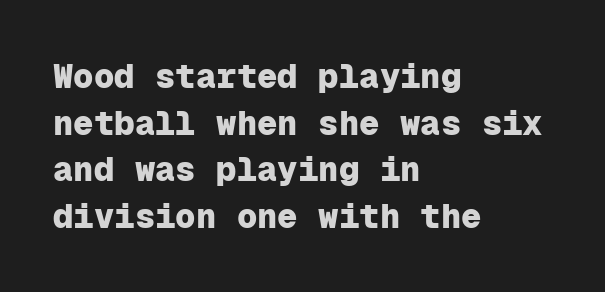
{"serif": "no", "italic": "no", "bold": "yes", "weight": "heavy", "width": "normal", "stroke_contrast": "low", "x_height": "medium", "monospaced": "yes", "underline": "no", "align": "left", "line_spacing": "normal", "line_spacing_ratio": 1.37, "letter_spacing": "normal", "letter_spacing_em": 0.0, "glyph_px": 34}
